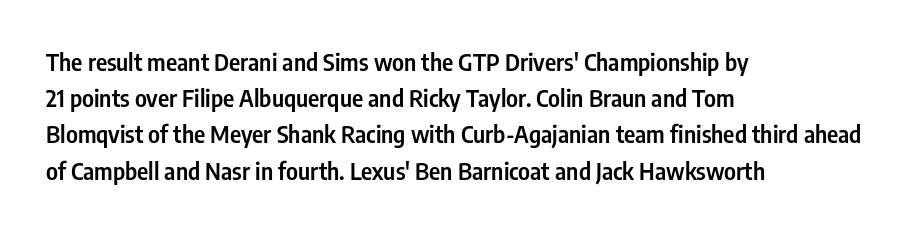
The image shows 24 px text type, upright; set left-aligned, normal line spacing (1.51x), normal letter spacing, not underlined.
